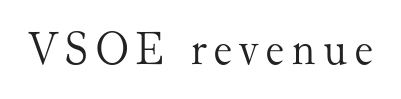
Q: Is the text bold? A: No.
Q: Is the text italic (slanted)? A: No, it is upright.
Q: Is the typeface a serif or a sans-serif typeface? A: Serif.
Q: Is the text underlined? A: No.
Q: Width (condensed, normal, or wide)? A: Normal.
Q: Stroke contrast? A: Medium.
Q: x-height? A: Small.
Q: Monospaced? A: No.
